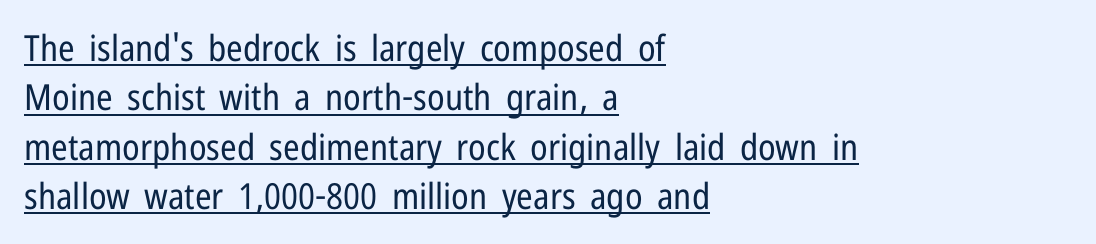
The designer went with a sans here, leaving each stem footless. Here the glyphs are tracked normally, forming tight word shapes. Like a heading marked for emphasis, these lines bear an underscore. This sample has the flowing, uneven cadence of proportional lettering.
